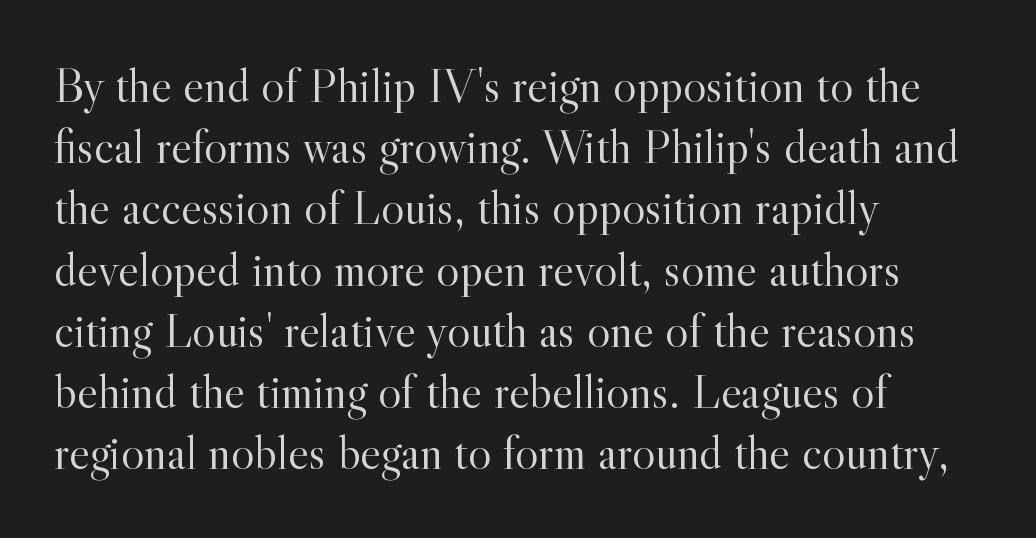
Q: Is the text bold? A: No.
Q: Is the text italic (slanted)? A: No, it is upright.
Q: Is the typeface a serif or a sans-serif typeface? A: Serif.
Q: Is the text underlined? A: No.
Q: How is the paragraph aligned? A: Left-aligned.
Q: Is the spacing between letters normal or unusually wide? A: Normal.
Q: Is the spacing between lines tight, normal or loose? A: Normal.
Q: Width (condensed, normal, or wide)? A: Normal.
Q: x-height? A: Small.
Q: Monospaced? A: No.
